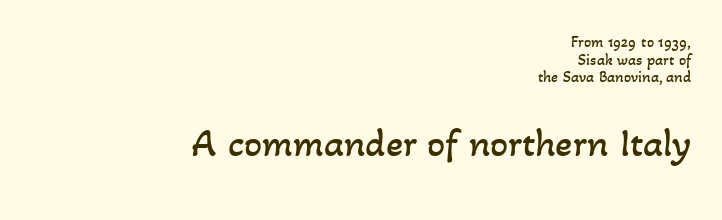
{"bold": "no", "weight": "regular", "width": "normal", "stroke_contrast": "low", "x_height": "small", "monospaced": "no", "underline": "no", "align": "right", "line_spacing": "tight", "line_spacing_ratio": 1.1, "letter_spacing": "normal", "letter_spacing_em": 0.0, "larger_block": "second", "size_ratio": 2.5, "glyph_px": 40}
